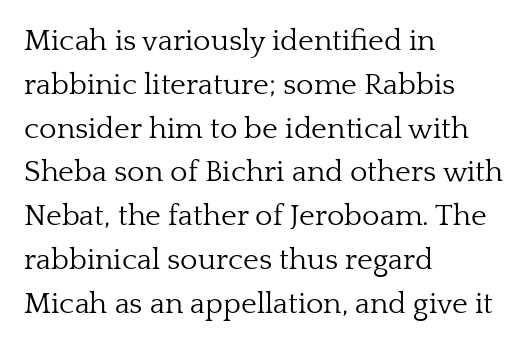
Anything drawn beneath the words? Only blank space. Evenly set lines give the paragraph a standard silhouette. This rendering employs a face with finishing strokes, i.e., a serif. Every row of glyphs begins at an identical x-position on the left.
